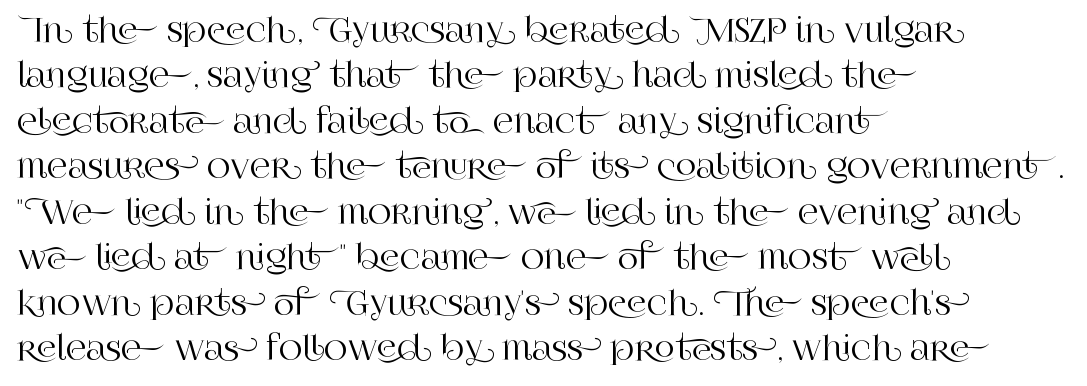
{"serif": "yes", "italic": "no", "width": "normal", "stroke_contrast": "high", "x_height": "large", "monospaced": "no", "underline": "no", "align": "left", "line_spacing": "normal", "line_spacing_ratio": 1.42, "letter_spacing": "normal", "letter_spacing_em": 0.0, "glyph_px": 32}
